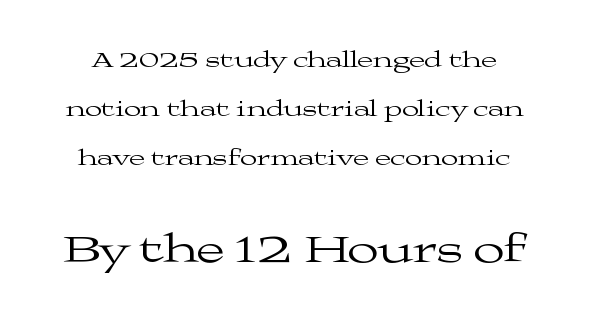
Counters stay open thanks to moderate or lighter strokes. You get the small type first, then a jump to larger type. It's the straight-up-and-down kind of type. The passage shown is typeset with a serif family.
